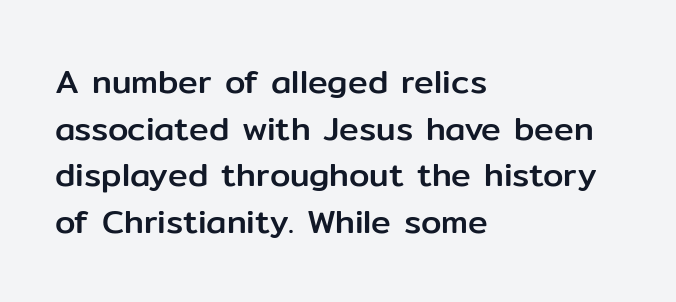
The image shows 33 px sans-serif type, upright; set left-aligned, normal line spacing (1.41x), normal letter spacing, not underlined; low stroke contrast and a medium x-height.
